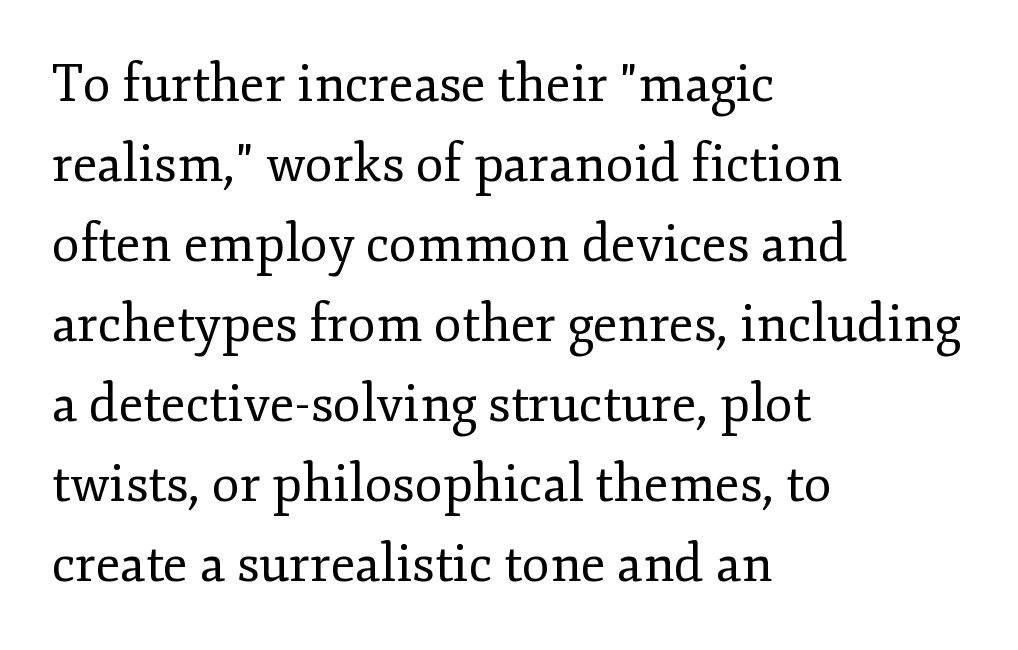
Regarding leading, the lines here are spaced in the standard way. Default kerning and tracking; the words read as compact shapes. Upright lettering throughout. Is this a fixed-width face? No — the glyphs have proportional, varying widths.
